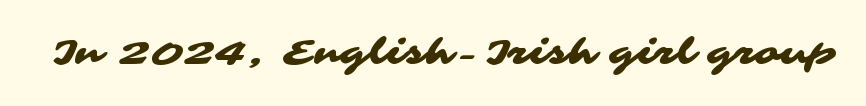
{"serif": "no", "width": "wide", "stroke_contrast": "medium", "x_height": "medium", "monospaced": "no", "underline": "no", "letter_spacing": "normal", "letter_spacing_em": 0.0, "glyph_px": 36}
